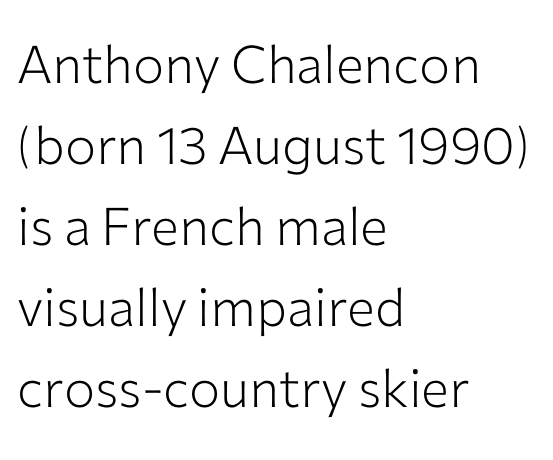
{"serif": "no", "italic": "no", "bold": "no", "weight": "light", "width": "normal", "stroke_contrast": "low", "x_height": "medium", "monospaced": "no", "underline": "no", "align": "left", "line_spacing": "normal", "line_spacing_ratio": 1.56, "letter_spacing": "normal", "letter_spacing_em": 0.0, "glyph_px": 52}
